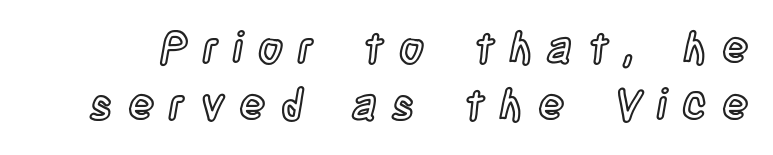
{"width": "condensed", "x_height": "large", "monospaced": "no", "underline": "no", "line_spacing": "normal", "line_spacing_ratio": 1.32, "letter_spacing": "wide", "letter_spacing_em": 0.35, "glyph_px": 43}
